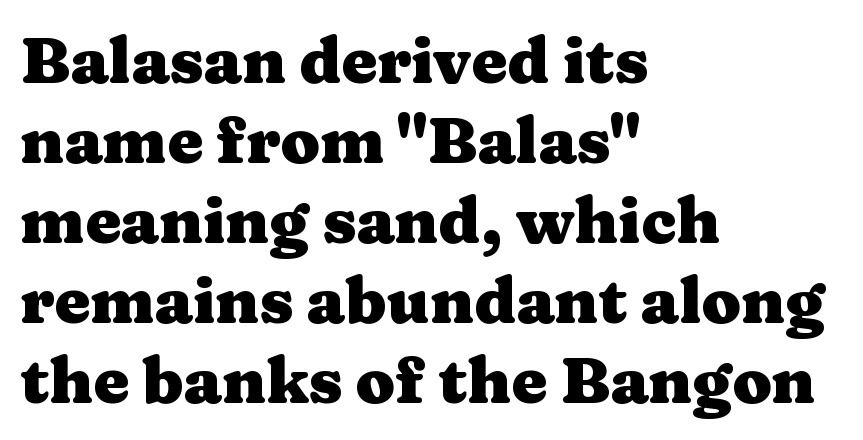
Q: Is the text bold? A: Yes.
Q: Is the text italic (slanted)? A: No, it is upright.
Q: Is the typeface a serif or a sans-serif typeface? A: Serif.
Q: Is the text underlined? A: No.
Q: How is the paragraph aligned? A: Left-aligned.
Q: Is the spacing between letters normal or unusually wide? A: Normal.
Q: Is the spacing between lines tight, normal or loose? A: Normal.
Q: Width (condensed, normal, or wide)? A: Wide.
Q: Stroke contrast? A: Medium.
Q: x-height? A: Medium.
Q: Monospaced? A: No.
